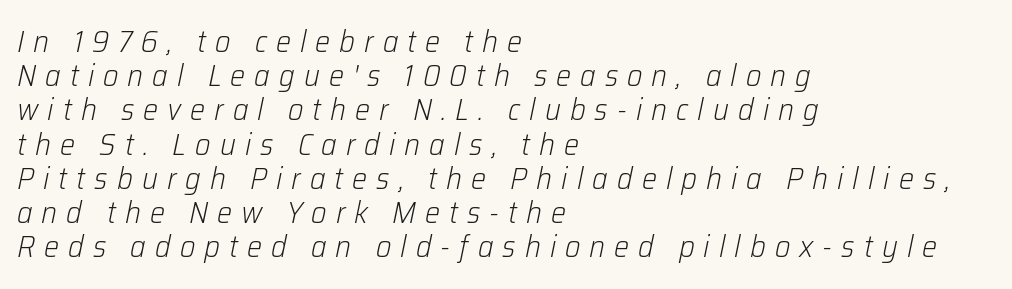
Vertical stems look standard width or narrower in stroke. This rendering uses left alignment, leaving the right contour irregular. The face used here is proportionally spaced, like ordinary book or web type. The block of text is dense from top to bottom, with scant space between rows. Letter spacing: wide. Underline: absent.
